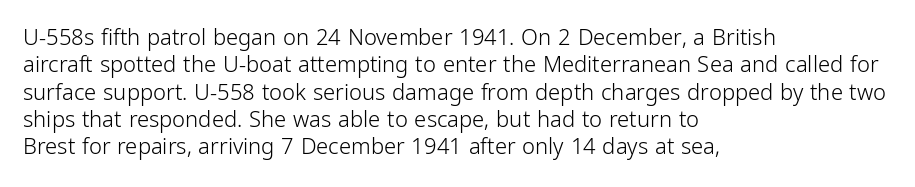
{"italic": "no", "bold": "no", "underline": "no", "align": "left", "line_spacing_ratio": 1.24, "letter_spacing": "normal", "letter_spacing_em": 0.0, "glyph_px": 22}
